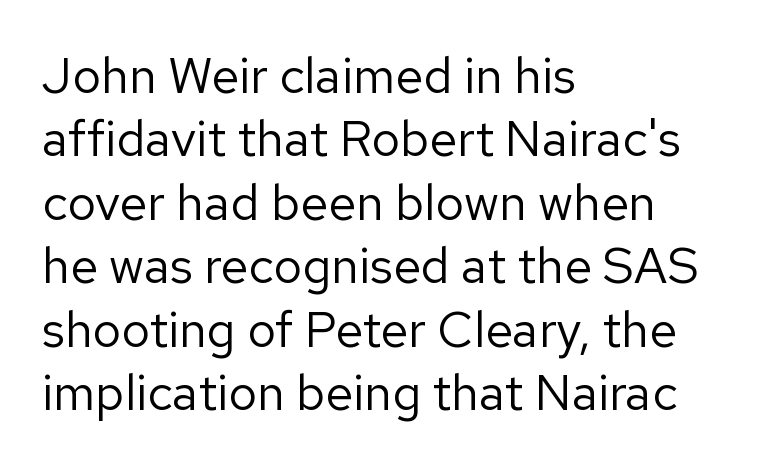
{"serif": "no", "italic": "no", "bold": "no", "weight": "regular", "width": "normal", "stroke_contrast": "low", "x_height": "medium", "monospaced": "no", "underline": "no", "align": "left", "line_spacing": "normal", "line_spacing_ratio": 1.27, "letter_spacing": "normal", "letter_spacing_em": 0.0, "glyph_px": 50}
